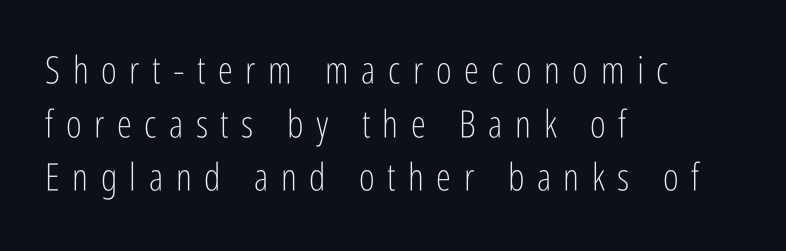
Q: Is the text bold? A: No.
Q: Is the text italic (slanted)? A: No, it is upright.
Q: Is the typeface a serif or a sans-serif typeface? A: Sans-serif.
Q: Is the text underlined? A: No.
Q: How is the paragraph aligned? A: Left-aligned.
Q: Is the spacing between letters normal or unusually wide? A: Unusually wide.
Q: Is the spacing between lines tight, normal or loose? A: Normal.
Q: Width (condensed, normal, or wide)? A: Condensed.
Q: Stroke contrast? A: Low.
Q: x-height? A: Medium.
Q: Monospaced? A: No.
